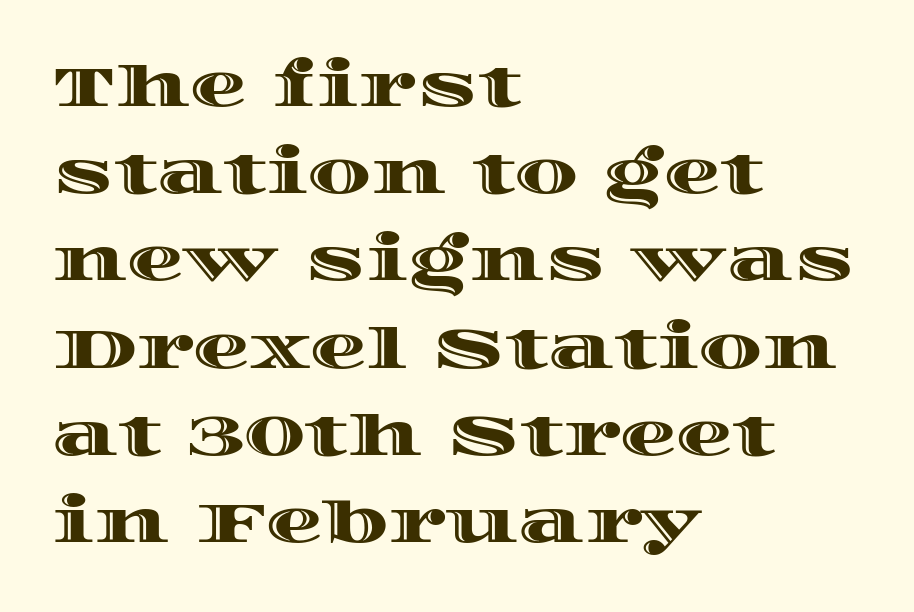
Note the varied advance widths — an 'i' is clearly narrower than an 'm'. Descender tails drop into unmarked territory. The lines in this sample share a left origin and differ only in where they stop. Look at the tracking — it's just the regular setting, nothing added. Line spacing here is normal.
